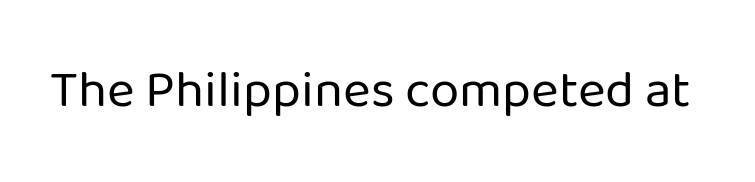
Q: Is the text bold? A: No.
Q: Is the text italic (slanted)? A: No, it is upright.
Q: Is the typeface a serif or a sans-serif typeface? A: Sans-serif.
Q: Is the text underlined? A: No.
Q: Is the spacing between letters normal or unusually wide? A: Normal.
Q: Width (condensed, normal, or wide)? A: Normal.
Q: Stroke contrast? A: Low.
Q: x-height? A: Medium.
Q: Monospaced? A: No.
